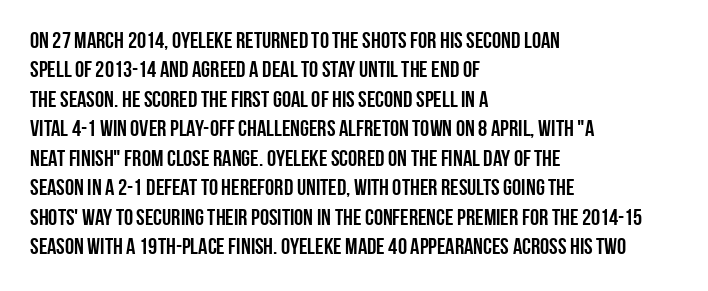
The image shows 23 px bold type, upright; set left-aligned, normal line spacing (1.28x), normal letter spacing, not underlined.
